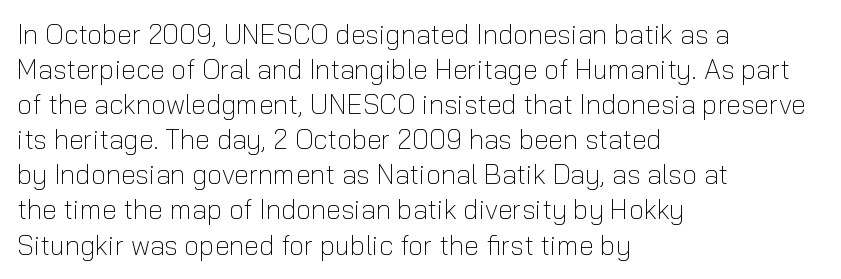
Style check: upright. Plain, unruled lines of type. The paragraph has a hard left edge and a soft right edge. This rendering leaves character spacing at its baseline value. A typesetter would call this leading conventional body-copy spacing. These glyphs show unthickened strokes, regular width or finer.
